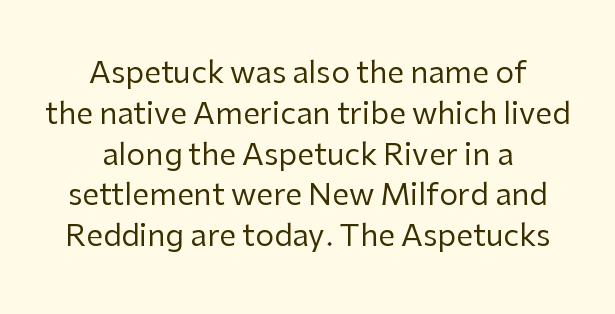
Q: Is the text bold? A: No.
Q: Is the text italic (slanted)? A: No, it is upright.
Q: Is the typeface a serif or a sans-serif typeface? A: Sans-serif.
Q: Is the text underlined? A: No.
Q: How is the paragraph aligned? A: Centered.
Q: Is the spacing between letters normal or unusually wide? A: Normal.
Q: Is the spacing between lines tight, normal or loose? A: Normal.
Q: Width (condensed, normal, or wide)? A: Normal.
Q: Stroke contrast? A: Low.
Q: x-height? A: Medium.
Q: Monospaced? A: No.
